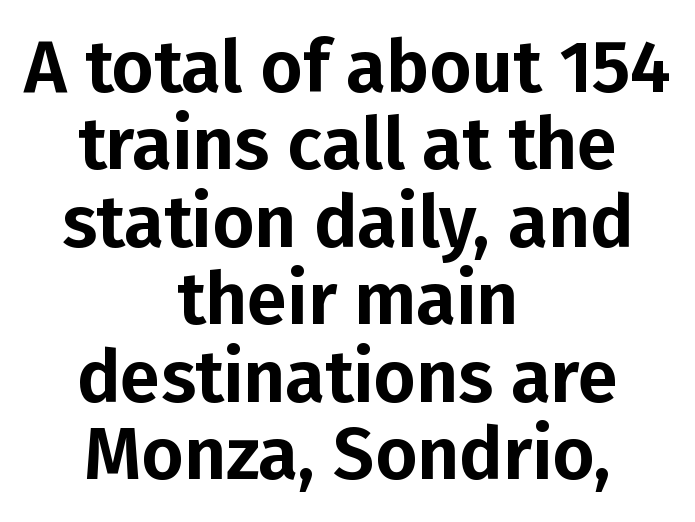
The image shows 73 px sans-serif type, upright; set centered, tight line spacing (1.06x), normal letter spacing, not underlined; low stroke contrast and a medium x-height.
